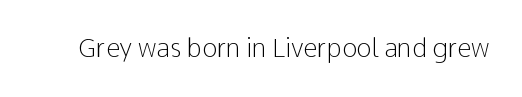
Q: Is the text bold? A: No.
Q: Is the text italic (slanted)? A: No, it is upright.
Q: Is the text underlined? A: No.
Q: Is the spacing between letters normal or unusually wide? A: Normal.
